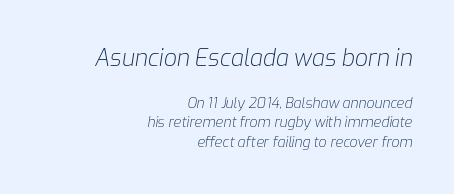
The image shows 23 px text type, italic (leaning right); set right-aligned, normal line spacing (1.4x), normal letter spacing, not underlined; the first (top) block is 1.64x larger.
